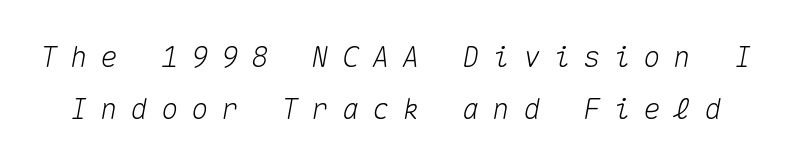
{"italic": "yes", "lean": "right", "slant_degrees": 10, "width": "normal", "stroke_contrast": "medium", "x_height": "medium", "monospaced": "yes", "underline": "no", "line_spacing_ratio": 1.79, "letter_spacing": "wide", "letter_spacing_em": 0.44, "glyph_px": 29}
